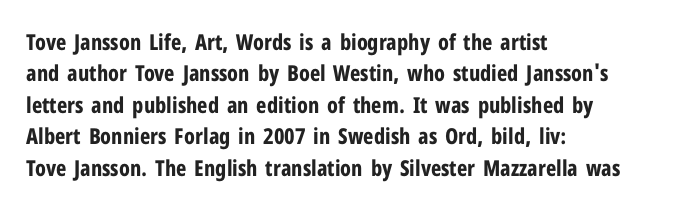
The image shows 22 px bold type, upright; set left-aligned, normal line spacing (1.43x), normal letter spacing, not underlined.
